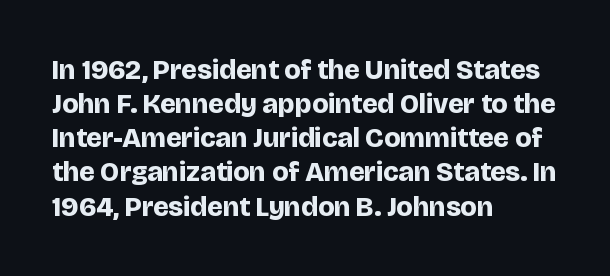
The image shows 28 px bold sans-serif type, upright; set left-aligned, line spacing 1.22x, normal letter spacing, not underlined; low stroke contrast and a large x-height.
